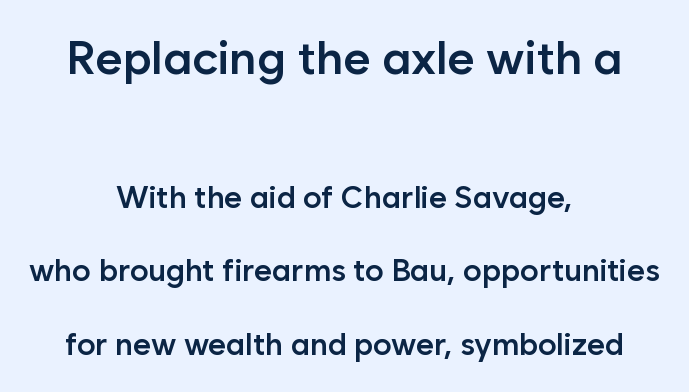
The image shows 47 px semibold sans-serif type, upright; set centered, loose line spacing (2.37x), normal letter spacing, not underlined; the first (top) block is 1.52x larger; low stroke contrast and a medium x-height.
